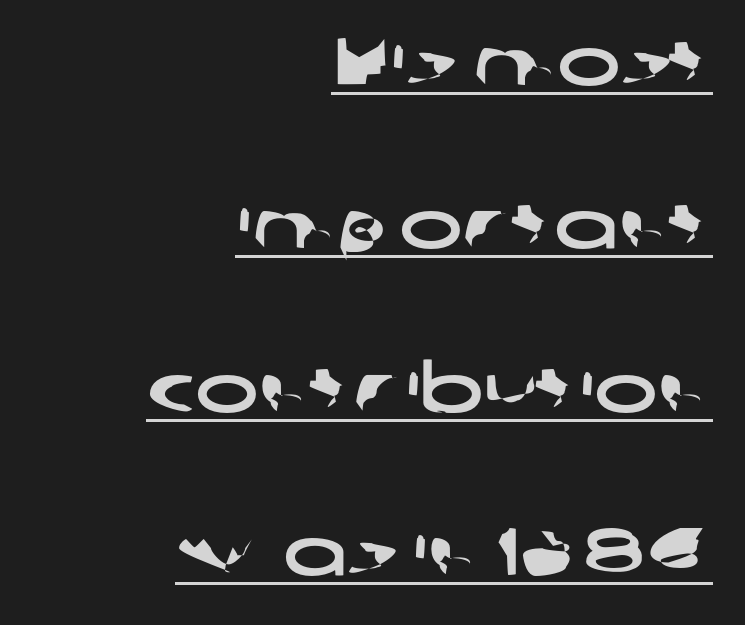
Q: Is the typeface a serif or a sans-serif typeface? A: Sans-serif.
Q: Is the text underlined? A: Yes.
Q: How is the paragraph aligned? A: Right-aligned.
Q: Is the spacing between letters normal or unusually wide? A: Normal.
Q: Is the spacing between lines tight, normal or loose? A: Loose.
Q: Width (condensed, normal, or wide)? A: Wide.
Q: Stroke contrast? A: Low.
Q: x-height? A: Medium.
Q: Monospaced? A: No.
